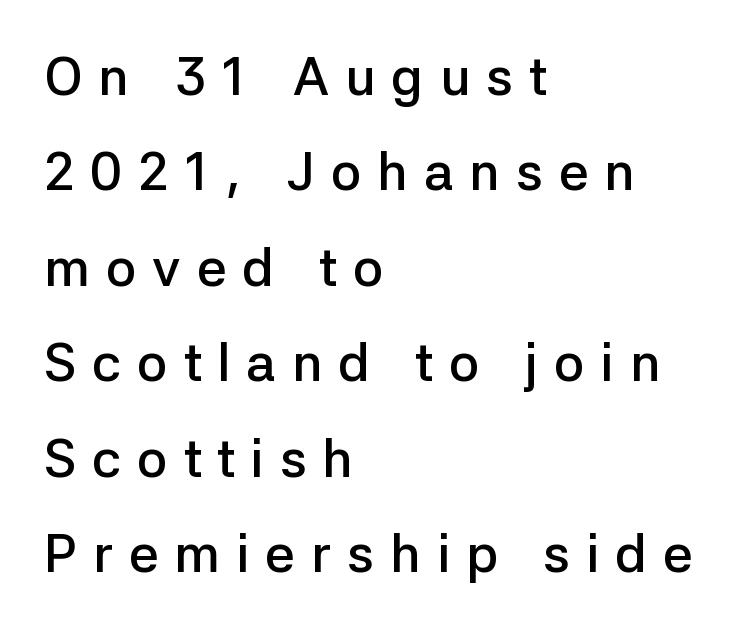
The image shows 53 px semibold sans-serif type, upright; set left-aligned, line spacing 1.8x, unusually wide letter spacing (+0.3 em), not underlined; low stroke contrast and a medium x-height.
